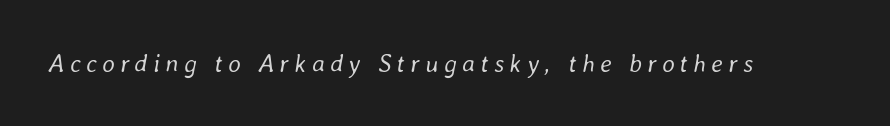
Q: Is the text bold? A: No.
Q: Is the text italic (slanted)? A: Yes, it leans right by about 8 degrees.
Q: Is the text underlined? A: No.
Q: Is the spacing between letters normal or unusually wide? A: Unusually wide.
